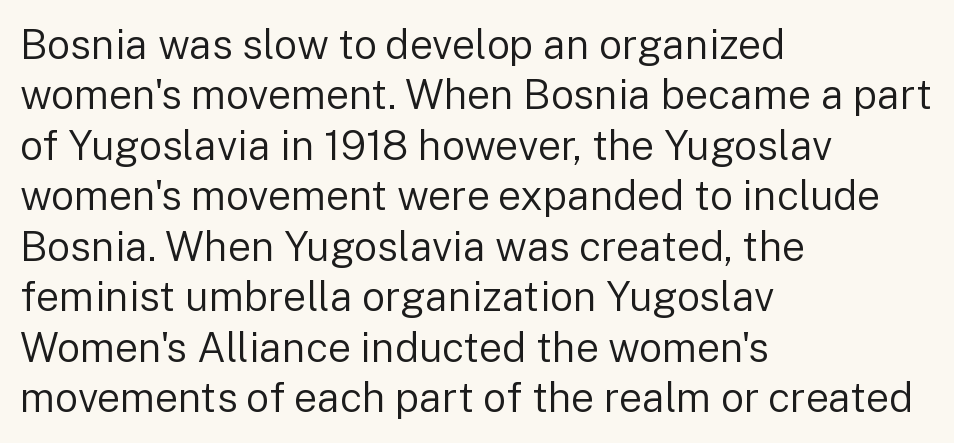
{"serif": "no", "italic": "no", "bold": "no", "weight": "regular", "width": "normal", "stroke_contrast": "low", "x_height": "medium", "monospaced": "no", "underline": "no", "align": "left", "line_spacing_ratio": 1.23, "letter_spacing": "normal", "letter_spacing_em": 0.0, "glyph_px": 41}
